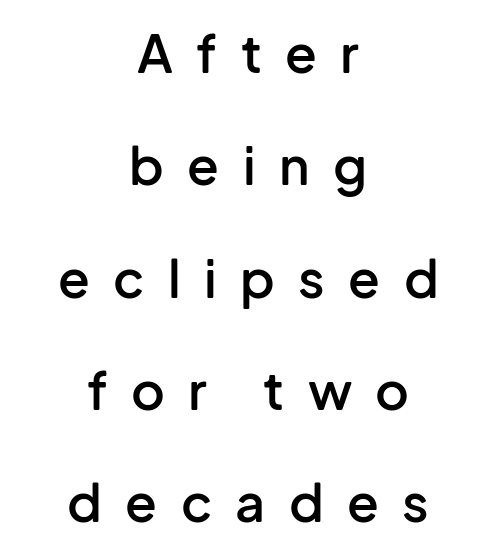
The image shows 52 px semibold sans-serif type, upright; set centered, loose line spacing (2.16x), unusually wide letter spacing (+0.45 em), not underlined; low stroke contrast and a medium x-height.
